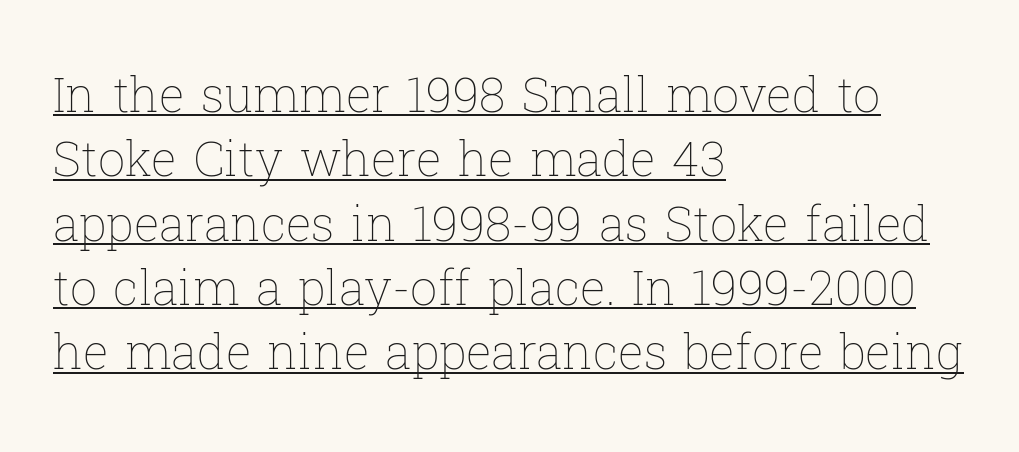
The image shows 48 px thin type, upright; set left-aligned, normal line spacing (1.34x), normal letter spacing, underlined; low stroke contrast and a medium x-height.
